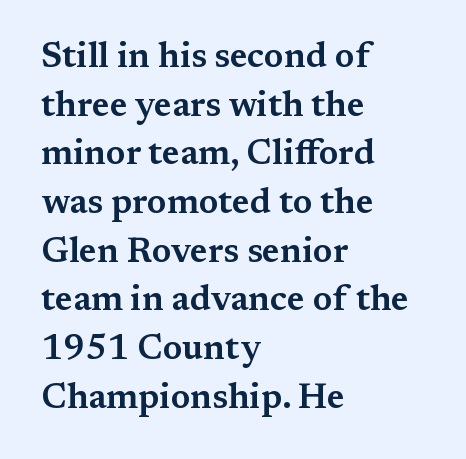
The image shows 35 px wide serif type, upright; set left-aligned, normal line spacing (1.39x), normal letter spacing, not underlined; medium stroke contrast and a medium x-height.
